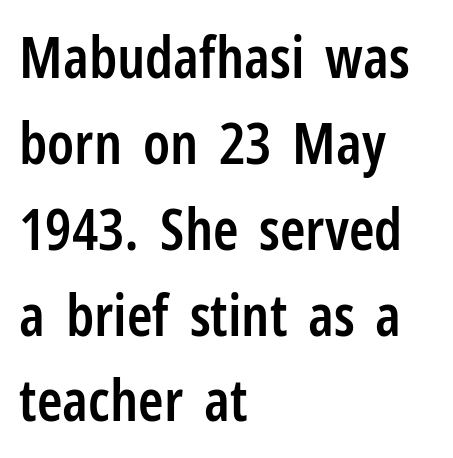
{"serif": "no", "italic": "no", "bold": "semi", "weight": "semibold", "width": "condensed", "stroke_contrast": "low", "x_height": "medium", "monospaced": "no", "underline": "no", "align": "left", "line_spacing": "normal", "line_spacing_ratio": 1.48, "letter_spacing": "normal", "letter_spacing_em": 0.0, "glyph_px": 58}
